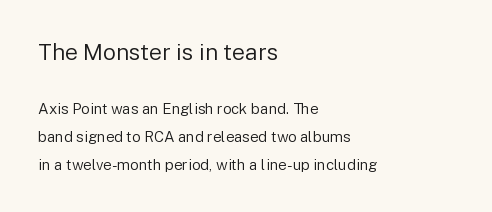
The image shows 23 px text type, upright; set left-aligned, line spacing 1.86x, normal letter spacing, not underlined; the first (top) block is 1.53x larger.
